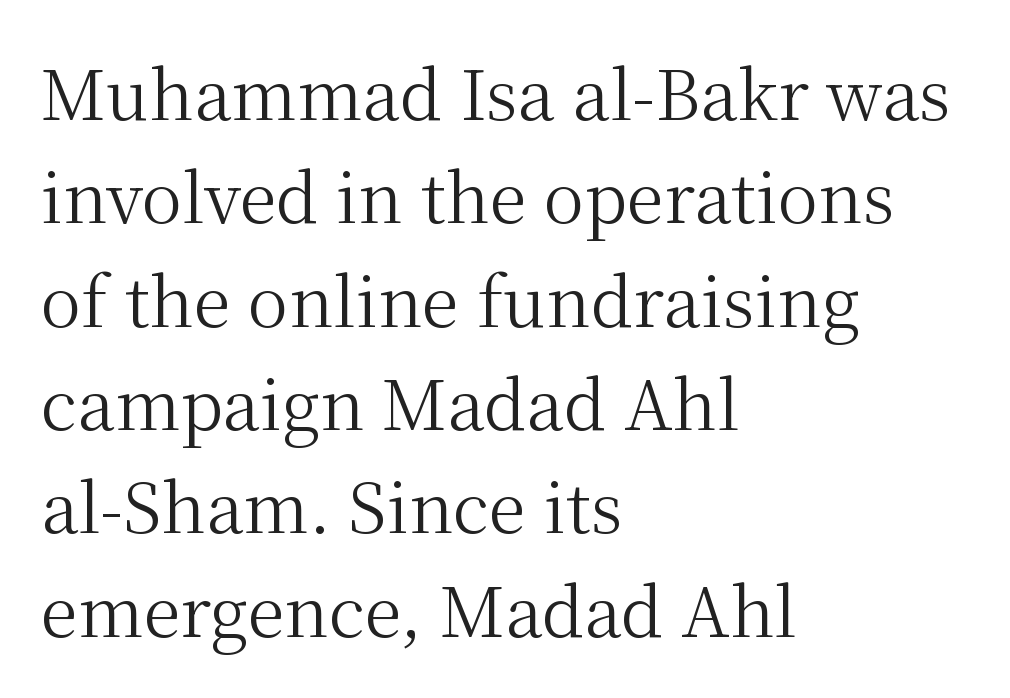
Q: Is the text bold? A: No.
Q: Is the text italic (slanted)? A: No, it is upright.
Q: Is the typeface a serif or a sans-serif typeface? A: Serif.
Q: Is the text underlined? A: No.
Q: How is the paragraph aligned? A: Left-aligned.
Q: Is the spacing between letters normal or unusually wide? A: Normal.
Q: Is the spacing between lines tight, normal or loose? A: Normal.
Q: Width (condensed, normal, or wide)? A: Normal.
Q: Stroke contrast? A: Medium.
Q: x-height? A: Medium.
Q: Monospaced? A: No.
